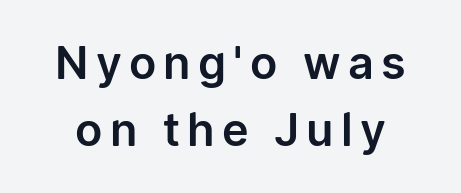
Q: Is the text italic (slanted)? A: No, it is upright.
Q: Is the typeface a serif or a sans-serif typeface? A: Sans-serif.
Q: Is the text underlined? A: No.
Q: Is the spacing between lines tight, normal or loose? A: Normal.
Q: Width (condensed, normal, or wide)? A: Normal.
Q: Stroke contrast? A: Low.
Q: x-height? A: Medium.
Q: Monospaced? A: No.
